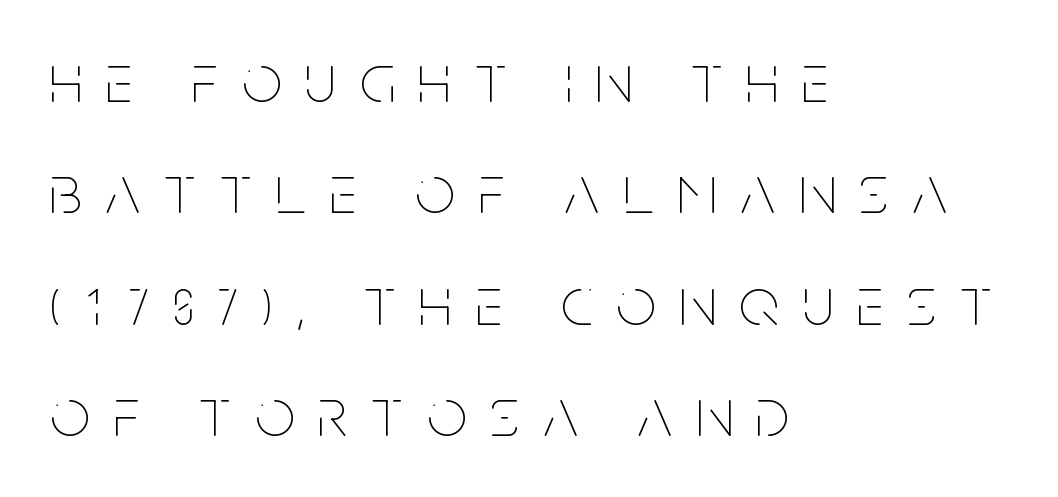
The line-height multiplier appears to be the usual default. Every character sits straight up, as roman type does. Ink coverage per letter is moderate at most. These lines are rendered in a variable-pitch font. Visually the block forms a straight wall on the left and a jagged coastline on the right. Someone cranked the tracking dial way up on this one.
